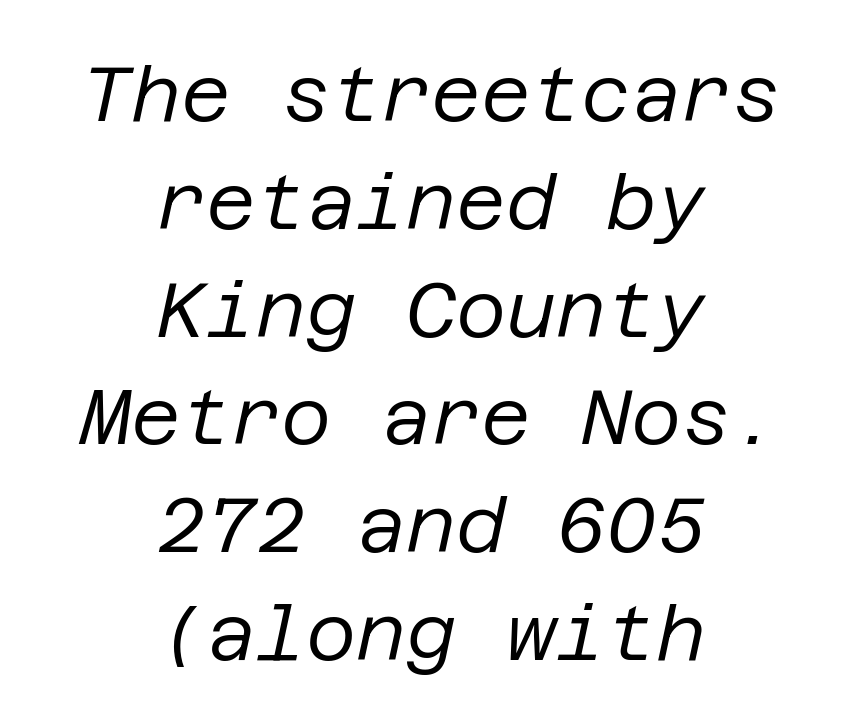
A quiet, ordinary-to-light weight characterises the typeface. Does the lettering tilt? It does — this is italic. Alignment: centered. A bare baseline throughout the passage.
